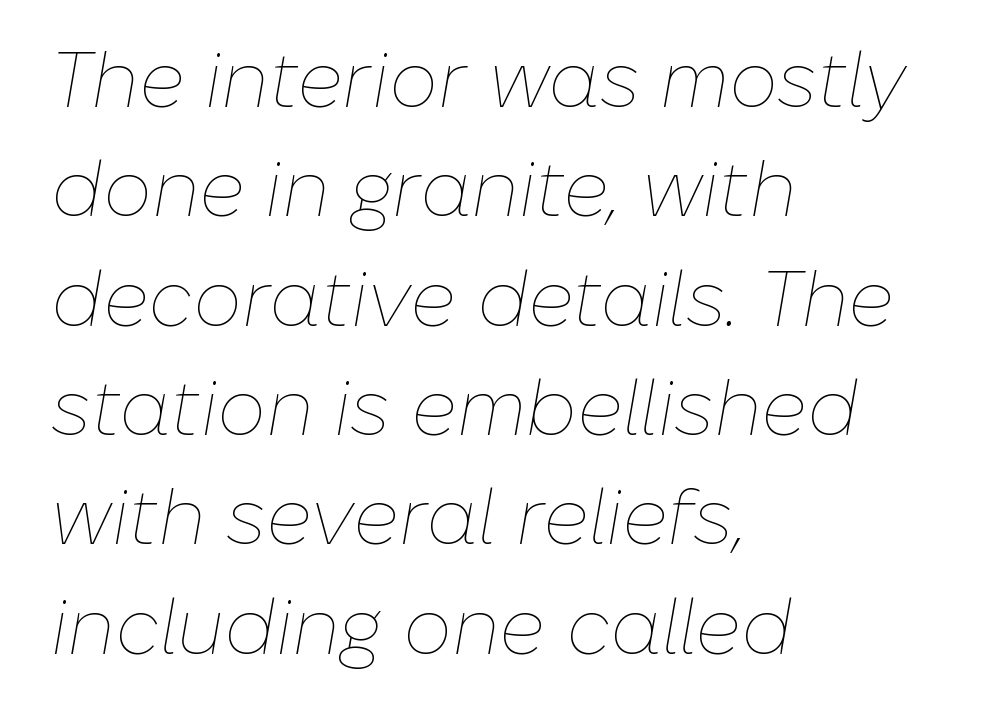
{"italic": "yes", "lean": "right", "slant_degrees": 10, "bold": "no", "weight": "thin", "width": "normal", "stroke_contrast": "low", "x_height": "medium", "monospaced": "no", "underline": "no", "align": "left", "line_spacing": "normal", "line_spacing_ratio": 1.42, "letter_spacing": "normal", "letter_spacing_em": 0.0, "glyph_px": 77}
